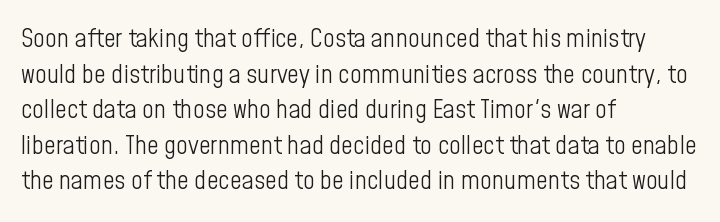
The line texture is even and compact thanks to regular tracking. Honestly, the row spacing looks completely unremarkable. Every row of glyphs begins at an identical x-position on the left. The letters stand straight up with perfectly vertical stems. Stroke thickness stays within the range of a standard reading face or lighter. Unmarked baselines from the first word to the last.
